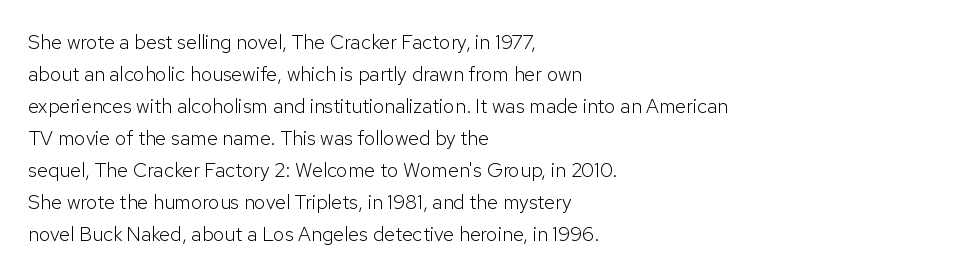
Caption: standard tracking, unaltered. The line-height multiplier appears to be the usual default. Type without underlining. This sample uses an upright cut, with every glyph sitting square on the baseline. This rendering uses left alignment, leaving the right contour irregular. The characters are drawn with everyday or finer stroke widths.
